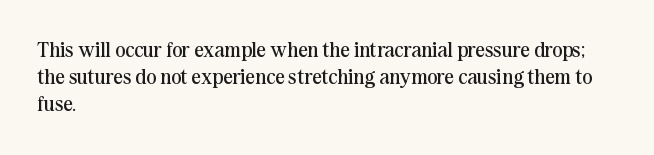
The passage shown is not underscored anywhere. Summary of vertical rhythm: regular, with standard interline spacing. The rag falls on the right side of this text block. Notice how the stems are strictly vertical — no italics here. Vertical stems look standard width or narrower in stroke.
